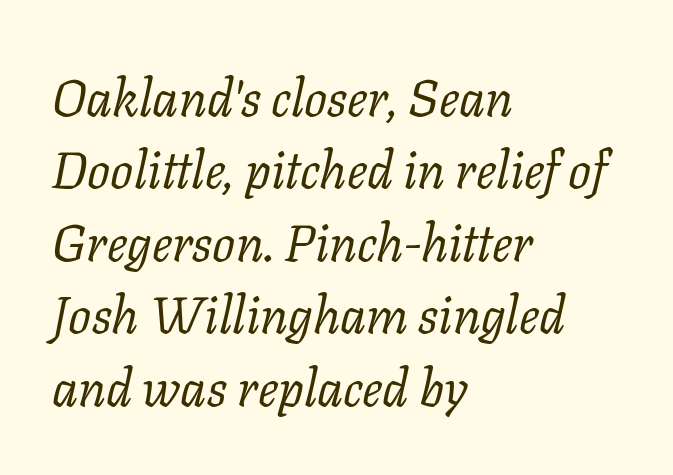
{"serif": "yes", "italic": "yes", "lean": "right", "slant_degrees": 11, "bold": "no", "weight": "regular", "width": "normal", "stroke_contrast": "low", "x_height": "medium", "monospaced": "no", "underline": "no", "align": "left", "line_spacing": "normal", "line_spacing_ratio": 1.42, "letter_spacing": "normal", "letter_spacing_em": 0.0, "glyph_px": 51}
